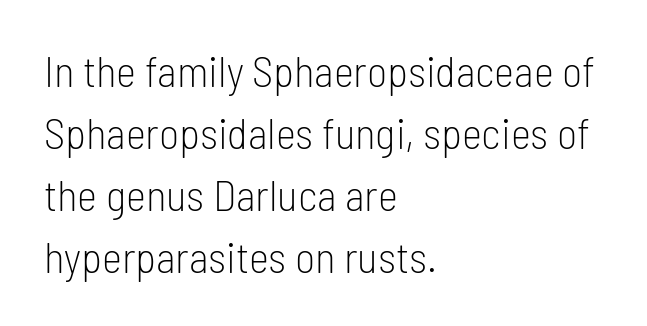
{"serif": "no", "italic": "no", "bold": "no", "weight": "light", "width": "condensed", "stroke_contrast": "low", "x_height": "medium", "monospaced": "no", "underline": "no", "align": "left", "line_spacing": "normal", "line_spacing_ratio": 1.44, "letter_spacing": "normal", "letter_spacing_em": 0.0, "glyph_px": 43}
